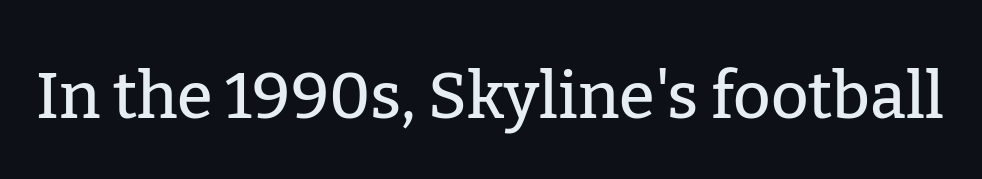
The image shows 65 px serif type, upright; set normal letter spacing, not underlined; low stroke contrast and a medium x-height.
